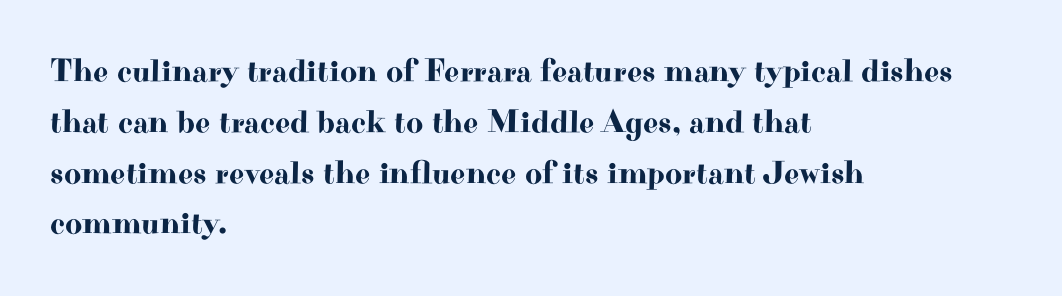
Q: Is the text italic (slanted)? A: No, it is upright.
Q: Is the typeface a serif or a sans-serif typeface? A: Serif.
Q: Is the text underlined? A: No.
Q: How is the paragraph aligned? A: Left-aligned.
Q: Is the spacing between letters normal or unusually wide? A: Normal.
Q: Is the spacing between lines tight, normal or loose? A: Normal.
Q: Width (condensed, normal, or wide)? A: Wide.
Q: Stroke contrast? A: High.
Q: x-height? A: Small.
Q: Monospaced? A: No.
